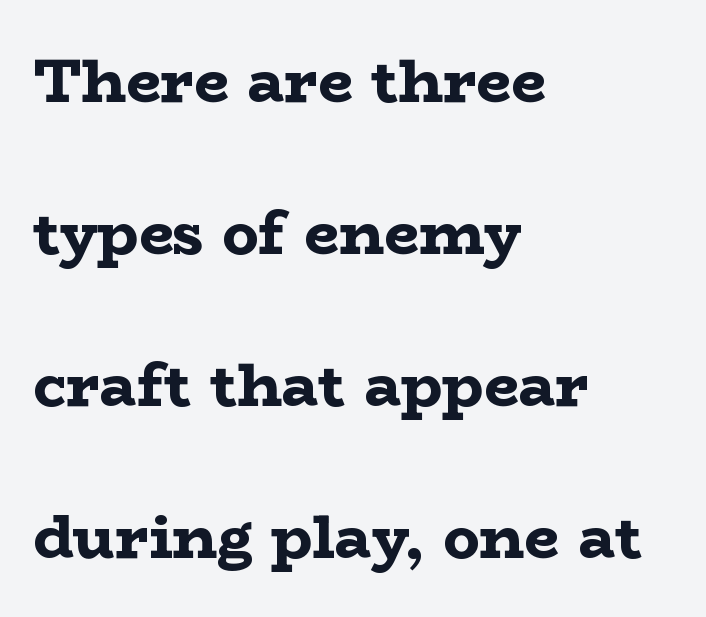
The image shows 61 px bold, wide serif type, upright; set left-aligned, loose line spacing (2.49x), normal letter spacing, not underlined; low stroke contrast and a medium x-height.
